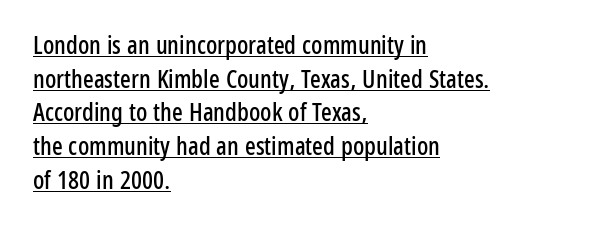
Q: Is the text italic (slanted)? A: No, it is upright.
Q: Is the text underlined? A: Yes.
Q: How is the paragraph aligned? A: Left-aligned.
Q: Is the spacing between letters normal or unusually wide? A: Normal.
Q: Is the spacing between lines tight, normal or loose? A: Normal.
